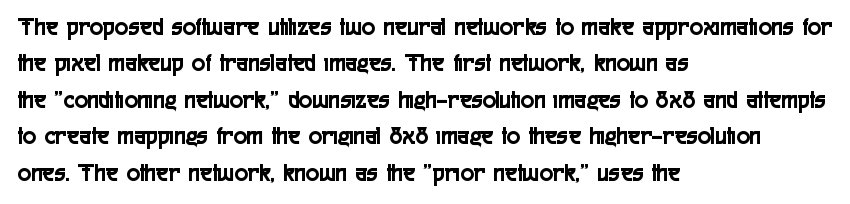
{"italic": "no", "underline": "no", "align": "left", "line_spacing": "normal", "line_spacing_ratio": 1.46, "letter_spacing": "normal", "letter_spacing_em": 0.0, "glyph_px": 25}
